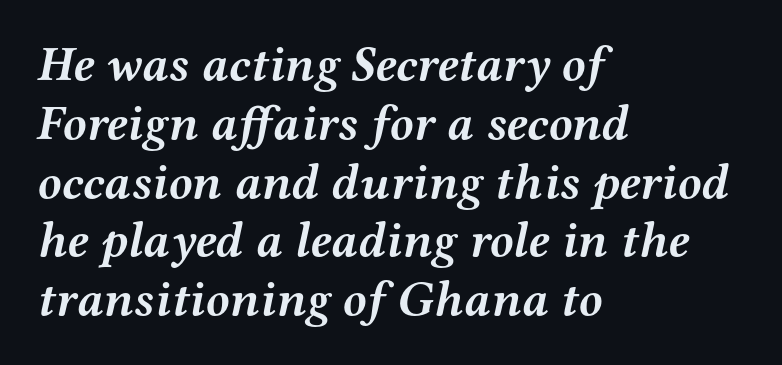
The image shows 49 px semibold, wide serif type, italic (leaning right); set left-aligned, line spacing 1.2x, normal letter spacing, not underlined; medium stroke contrast and a medium x-height.
